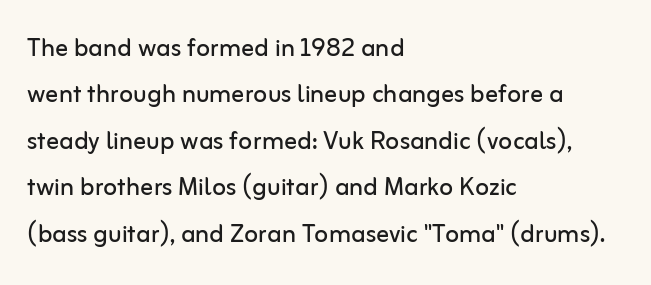
{"serif": "no", "italic": "no", "bold": "no", "weight": "regular", "width": "normal", "stroke_contrast": "low", "x_height": "medium", "monospaced": "no", "underline": "no", "align": "left", "line_spacing": "normal", "line_spacing_ratio": 1.45, "letter_spacing": "normal", "letter_spacing_em": 0.0, "glyph_px": 32}
